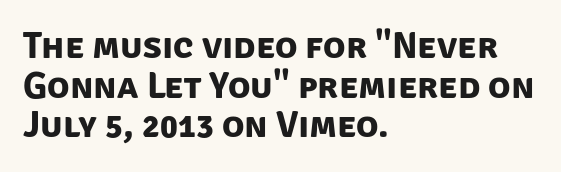
{"serif": "no", "bold": "yes", "weight": "bold", "width": "normal", "stroke_contrast": "low", "x_height": "large", "monospaced": "no", "underline": "no", "align": "left", "line_spacing": "tight", "line_spacing_ratio": 1.07, "letter_spacing": "normal", "letter_spacing_em": 0.0, "glyph_px": 37}
